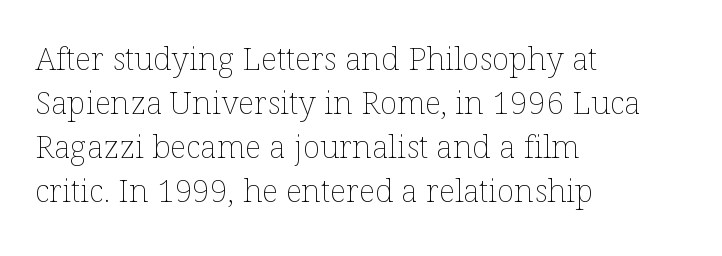
The image shows 32 px thin type, upright; set left-aligned, normal line spacing (1.38x), normal letter spacing, not underlined; low stroke contrast and a medium x-height.
